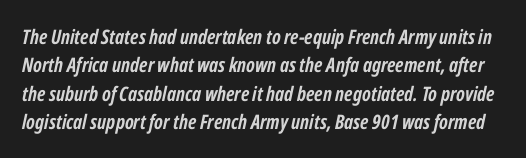
The image shows 20 px bold type, italic (leaning right); set normal line spacing (1.42x), normal letter spacing, not underlined.
